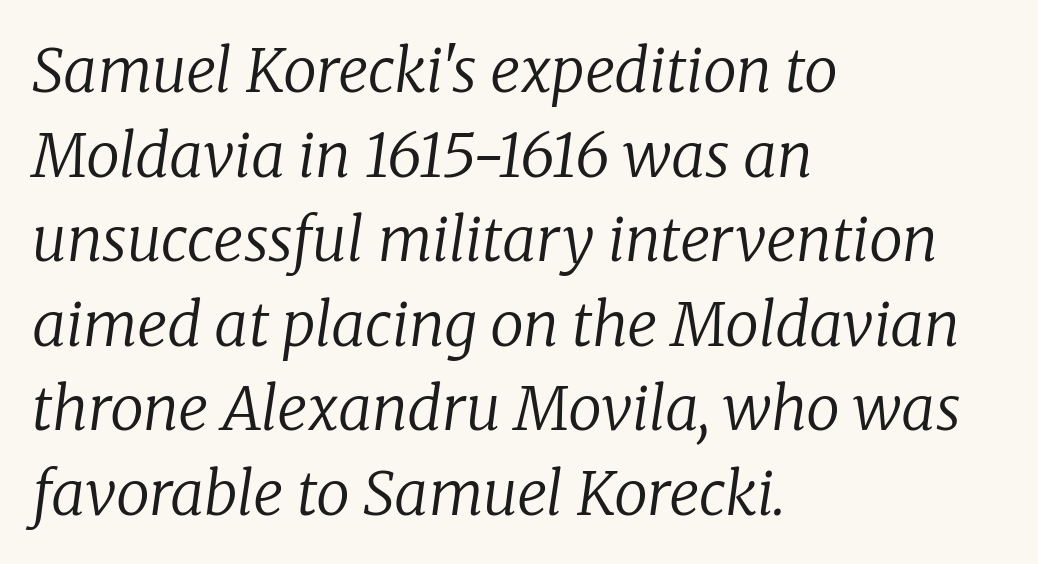
Summary of weight: not heavy and not bold. In terms of leading, this rendering sits right in the middle. Are there feet on the stems? There are — it's a serif. Notice how the stems are inclined rather than vertical — that's the hallmark of italics.
